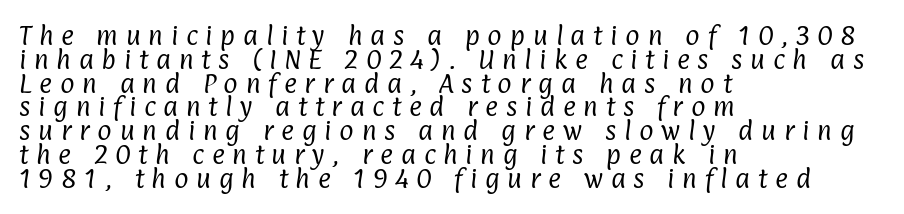
Q: Is the text bold? A: No.
Q: Is the text underlined? A: No.
Q: How is the paragraph aligned? A: Left-aligned.
Q: Is the spacing between letters normal or unusually wide? A: Unusually wide.
Q: Is the spacing between lines tight, normal or loose? A: Tight.
